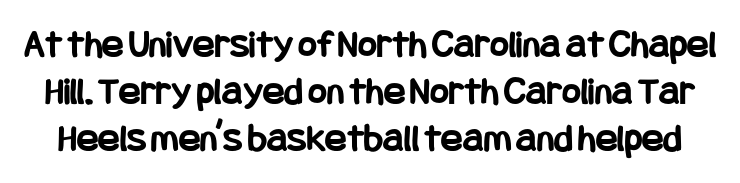
The image shows 40 px bold, condensed sans-serif type, upright; set line spacing 1.18x, normal letter spacing, not underlined; low stroke contrast and a large x-height.
